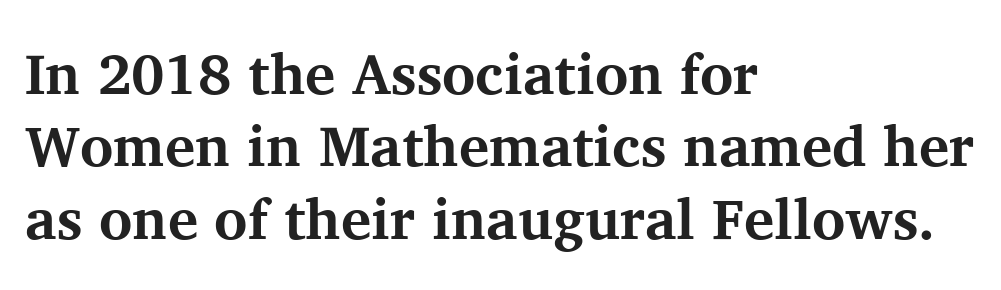
{"serif": "yes", "italic": "no", "bold": "yes", "weight": "bold", "width": "normal", "stroke_contrast": "medium", "x_height": "medium", "monospaced": "no", "underline": "no", "align": "left", "line_spacing": "normal", "line_spacing_ratio": 1.27, "letter_spacing": "normal", "letter_spacing_em": 0.0, "glyph_px": 57}
